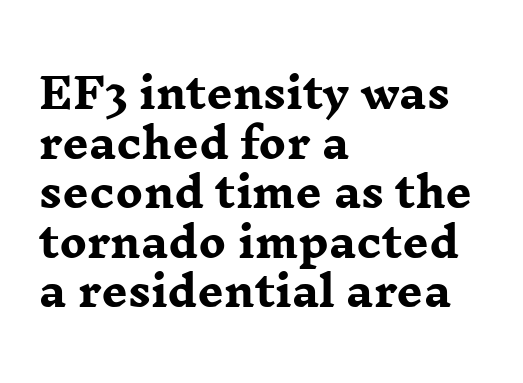
Upright lettering throughout. The foot of each line stays bare and open. Characters follow at the spacing the type designer built in. A classic flush-left, rag-right setting is used for this passage.
